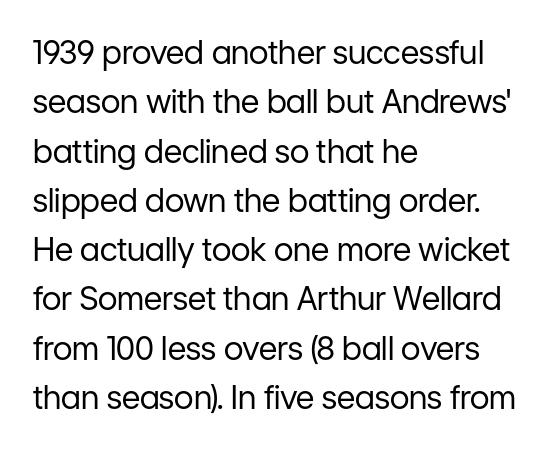
Q: Is the text bold? A: No.
Q: Is the text italic (slanted)? A: No, it is upright.
Q: Is the typeface a serif or a sans-serif typeface? A: Sans-serif.
Q: Is the text underlined? A: No.
Q: How is the paragraph aligned? A: Left-aligned.
Q: Is the spacing between letters normal or unusually wide? A: Normal.
Q: Is the spacing between lines tight, normal or loose? A: Normal.
Q: Width (condensed, normal, or wide)? A: Normal.
Q: Stroke contrast? A: Low.
Q: x-height? A: Medium.
Q: Monospaced? A: No.
